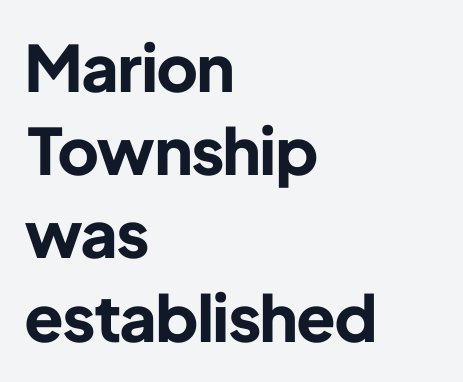
The line-height multiplier appears to be the usual default. This is heavy type, rendered in bold. The ragged edge is on the right, which tells us the setting is flush left. Descenders hang freely into open space. The letters advance in unequal steps, a hallmark of proportional type. Unlike a traditional serif, this face leaves its strokes unadorned.
